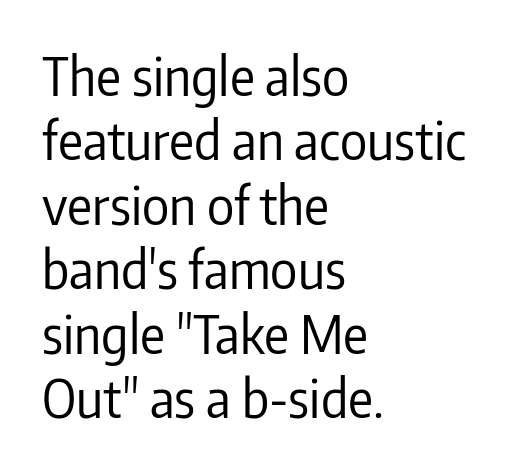
Vertical strokes here are truly vertical. Think of a printed novel: that variable character pitch is what you see here. Nobody drew a line under any word here. The glyphs in this specimen are sans serif. This reads as an unemphasized weight, regular at the heaviest.
